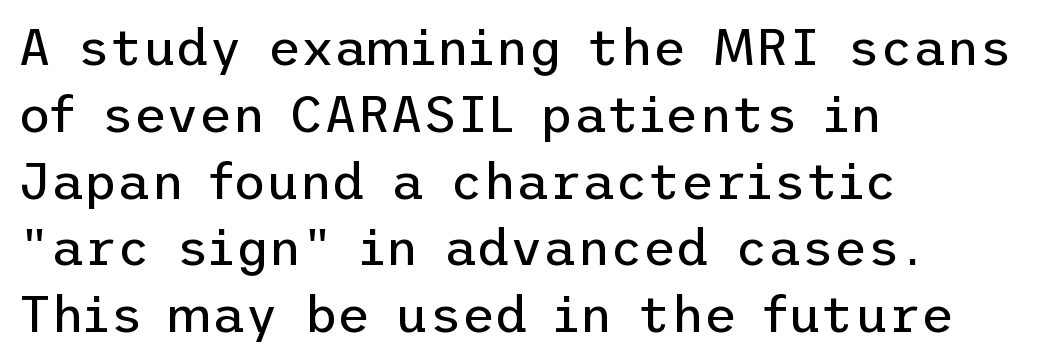
The paragraph shown leans on its left margin. The tracking reads as untouched default to a designer's eye. Font category for this specimen: sans-serif. The strokes carry an ordinary text weight at most. The foot of each line stays bare and open.
